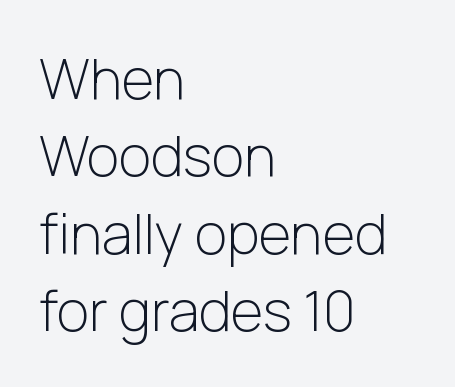
{"serif": "no", "italic": "no", "bold": "no", "weight": "light", "width": "normal", "stroke_contrast": "low", "x_height": "medium", "monospaced": "no", "underline": "no", "align": "left", "line_spacing": "normal", "line_spacing_ratio": 1.38, "letter_spacing": "normal", "letter_spacing_em": 0.0, "glyph_px": 56}
